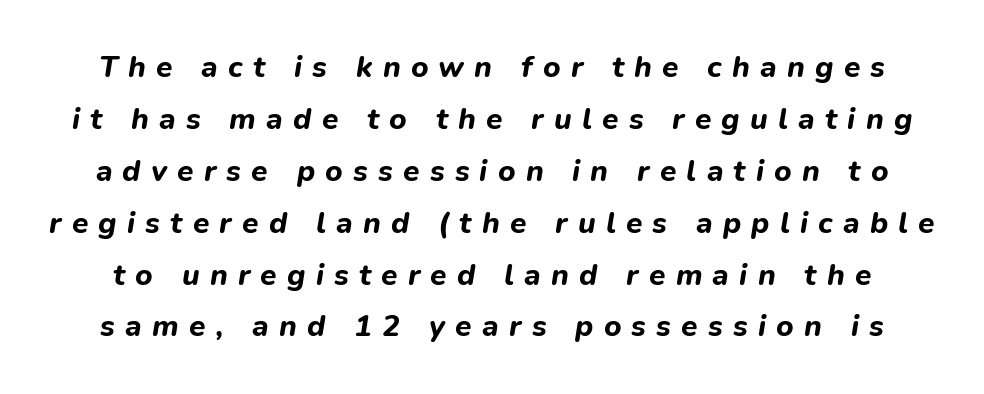
Q: Is the text bold? A: Yes.
Q: Is the text italic (slanted)? A: Yes, it leans right by about 9 degrees.
Q: Is the text underlined? A: No.
Q: Is the spacing between letters normal or unusually wide? A: Unusually wide.
Q: Width (condensed, normal, or wide)? A: Normal.
Q: Stroke contrast? A: Low.
Q: x-height? A: Medium.
Q: Monospaced? A: No.
